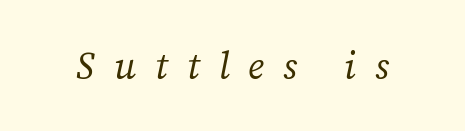
Q: Is the text bold? A: No.
Q: Is the text italic (slanted)? A: Yes, it leans right by about 12 degrees.
Q: Is the typeface a serif or a sans-serif typeface? A: Serif.
Q: Is the text underlined? A: No.
Q: Is the spacing between letters normal or unusually wide? A: Unusually wide.
Q: Width (condensed, normal, or wide)? A: Normal.
Q: Stroke contrast? A: Medium.
Q: x-height? A: Medium.
Q: Monospaced? A: No.
